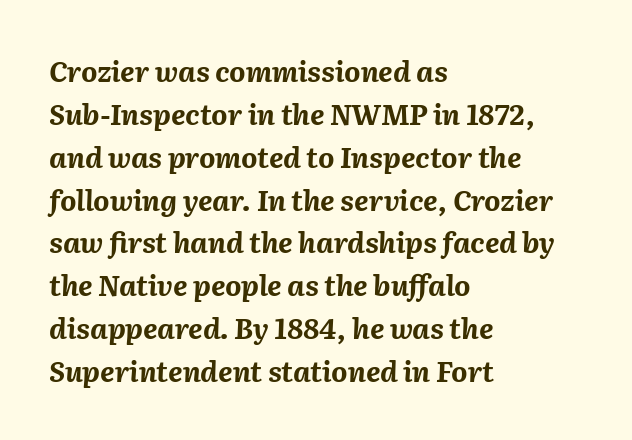
The image shows 28 px bold type, italic (leaning right); set left-aligned, normal line spacing (1.53x), normal letter spacing, not underlined; medium stroke contrast and a medium x-height.
